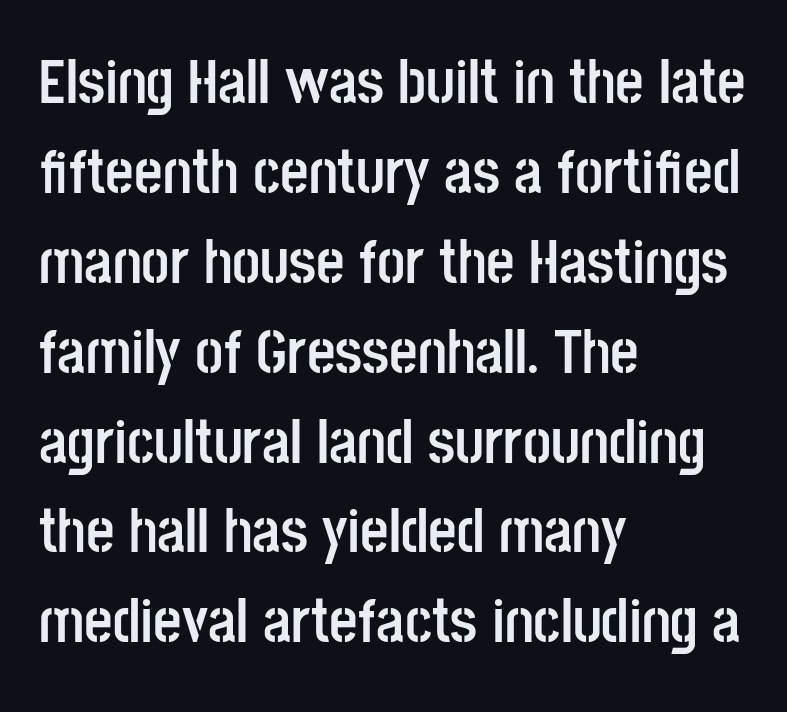
{"serif": "no", "italic": "no", "bold": "yes", "weight": "semibold", "width": "condensed", "stroke_contrast": "low", "x_height": "large", "monospaced": "no", "underline": "no", "align": "left", "line_spacing": "normal", "line_spacing_ratio": 1.45, "letter_spacing": "normal", "letter_spacing_em": 0.0, "glyph_px": 62}
